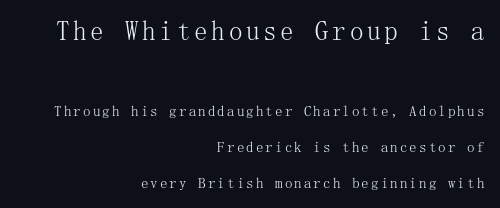
These two chunks differ in scale, with the top chunk taking the larger measure. A roman cut, with each character standing at attention. If you measured baseline to baseline, you'd find a long distance. Heaviness? Minimal to ordinary, like unemphasized prose. In CSS terms this would be text-align: right.
